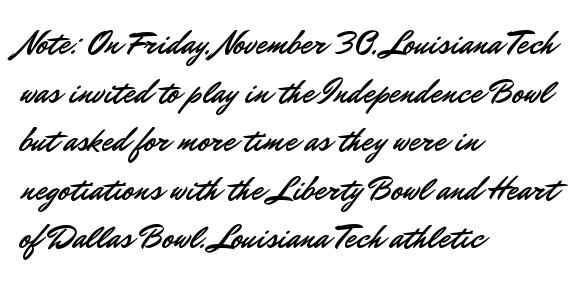
{"serif": "no", "width": "normal", "stroke_contrast": "low", "x_height": "small", "monospaced": "no", "underline": "no", "align": "left", "line_spacing": "normal", "line_spacing_ratio": 1.47, "letter_spacing": "normal", "letter_spacing_em": 0.0, "glyph_px": 33}
